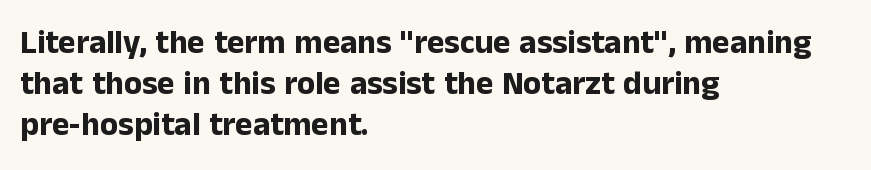
The passage shown is not underscored anywhere. Emphasis by weight is at full strength: bold. Glyph-to-glyph distance matches everyday printed text. Here the designer chose a conventional face with non-uniform glyph widths. This is the regular roman posture of the typeface.
